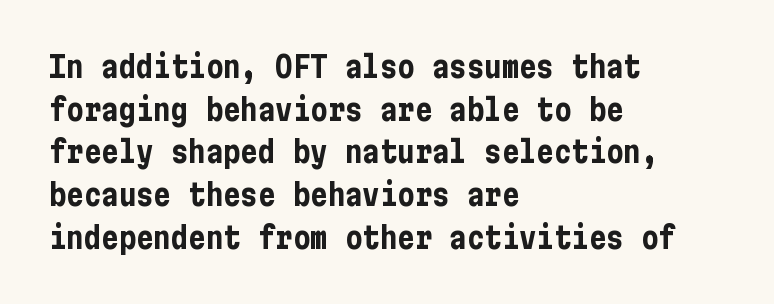
{"serif": "no", "italic": "no", "bold": "yes", "weight": "bold", "width": "condensed", "stroke_contrast": "low", "x_height": "medium", "underline": "no", "align": "left", "line_spacing": "normal", "line_spacing_ratio": 1.47, "letter_spacing": "normal", "letter_spacing_em": 0.0, "glyph_px": 29}
